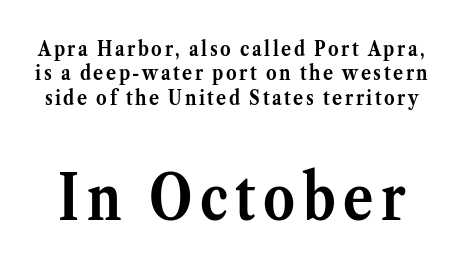
Q: Is the text bold? A: Yes.
Q: Is the text italic (slanted)? A: No, it is upright.
Q: Is the typeface a serif or a sans-serif typeface? A: Serif.
Q: Is the text underlined? A: No.
Q: Which block of text is set in a larger size, the first (top) or the second (bottom)? A: The second (bottom) one.
Q: Width (condensed, normal, or wide)? A: Normal.
Q: Stroke contrast? A: Medium.
Q: x-height? A: Medium.
Q: Monospaced? A: No.
